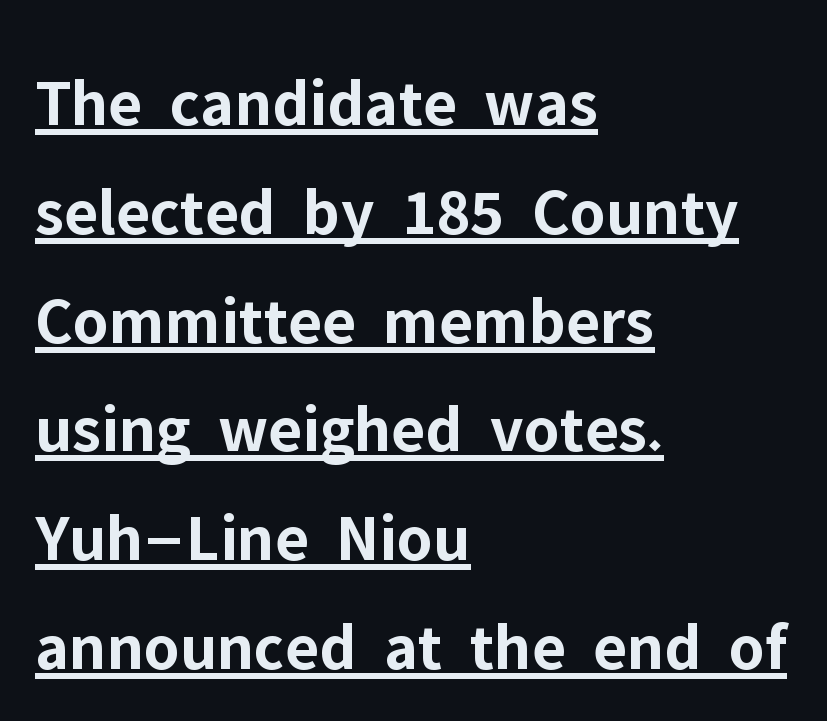
The image shows 68 px bold sans-serif type, upright; set left-aligned, normal line spacing (1.6x), normal letter spacing, underlined; low stroke contrast and a medium x-height.
